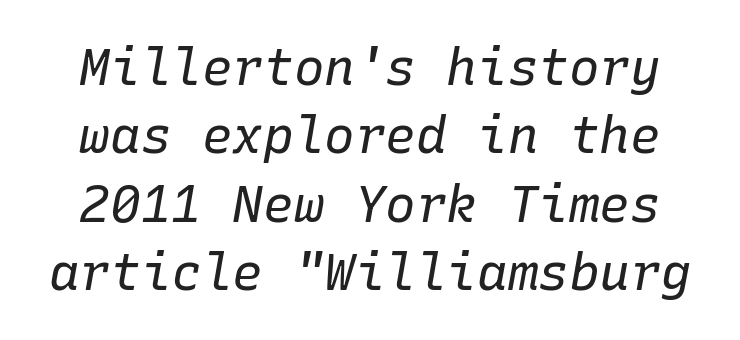
The passage shown leans; its letterforms are oblique. Descender tails drop into unmarked territory. The weight tops out at a normal text grade. The rendering uses a moderate line-height, typical for paragraphs. Each letter, wide or thin by design, is forced into the same width here. Nothing unusual about the tracking: characters are spaced as the font intends.
